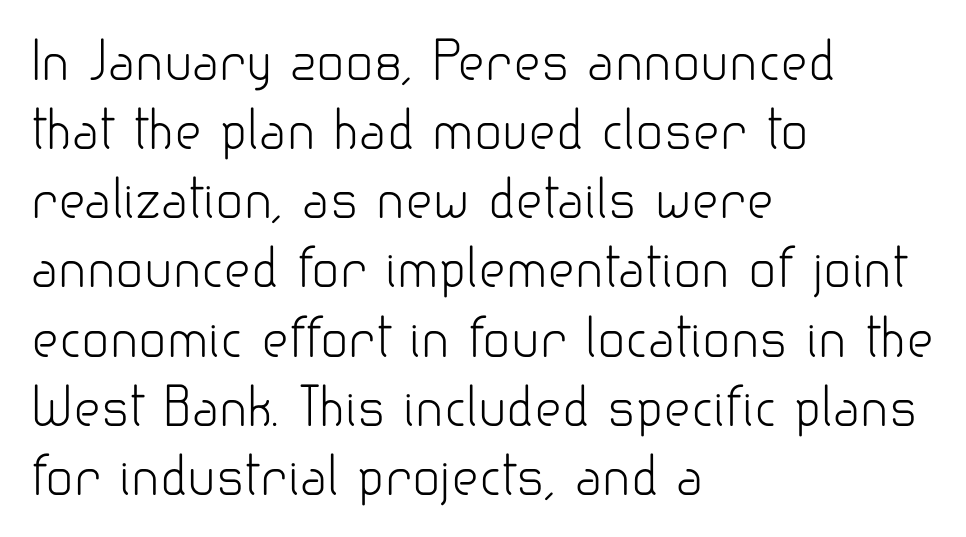
The image shows 52 px light sans-serif type, upright; set left-aligned, normal line spacing (1.33x), normal letter spacing, not underlined; low stroke contrast and a small x-height.
